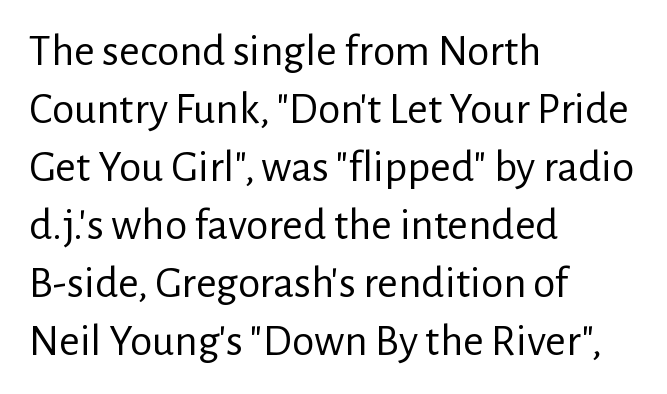
The specimen reads as upright at a glance. Line starts are locked; line ends wander. You could not count columns in this text — the font is proportionally spaced. Glyph-to-glyph distance matches everyday printed text. The font sits on the lighter half of the weight spectrum, regular included. The letters carry no serifs — their stems end cleanly without finishing strokes.
